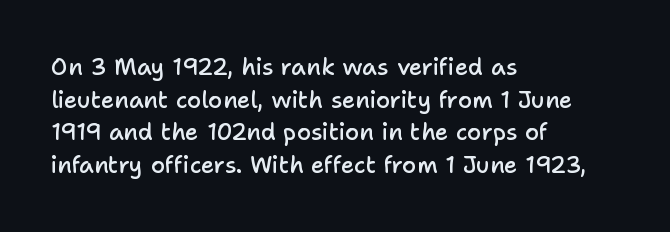
A classic flush-left, rag-right setting is used for this passage. Inter-character spacing is left at the font's built-in metrics. Notice how descenders clear the ascenders below comfortably — that's standard leading. Stroke thickness is moderately raised; the sample reads as semibold. Quick note: underline off.
